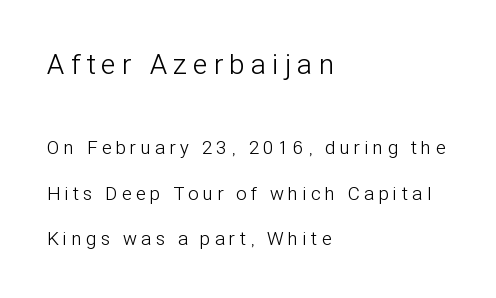
This rendering employs a face without finishing strokes, i.e., a sans-serif. Vertical stems look standard width or narrower in stroke. Here the designer chose a conventional face with non-uniform glyph widths. A typesetter would mark this as roman, not italic. The designer gave the opening block more size than the closing block.
